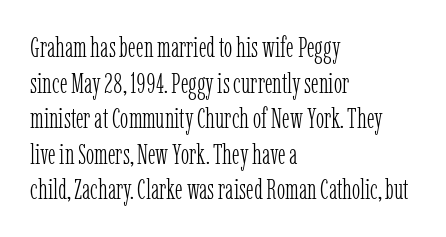
Leftover space on each line is placed entirely after the last word. Does the lettering tilt? It doesn't — this is upright. Interline gaps are of average width in this sample. The face used here is rendered with its standard letterfit. Small tapered or slab feet sit at the stroke ends, so this counts as serif. Stroke mass is kept to a normal reading level or below.
